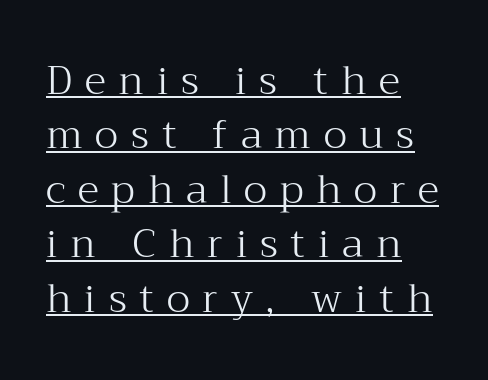
Q: Is the text bold? A: No.
Q: Is the text italic (slanted)? A: No, it is upright.
Q: Is the typeface a serif or a sans-serif typeface? A: Serif.
Q: Is the text underlined? A: Yes.
Q: How is the paragraph aligned? A: Left-aligned.
Q: Is the spacing between letters normal or unusually wide? A: Unusually wide.
Q: Is the spacing between lines tight, normal or loose? A: Normal.
Q: Width (condensed, normal, or wide)? A: Normal.
Q: Stroke contrast? A: Medium.
Q: x-height? A: Medium.
Q: Monospaced? A: No.
